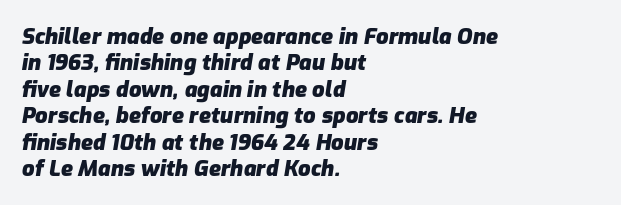
Has an underline been added? It has not. Letter spacing: default. Bold? Absolutely — the strokes are thick and heavy. Tall strokes in this sample are angled rather than plumb.
